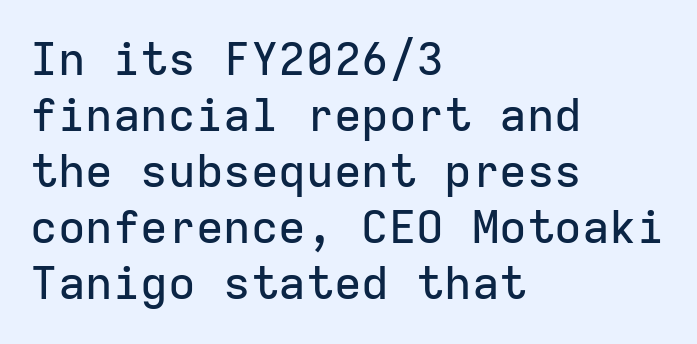
The lines in this sample share a left origin and differ only in where they stop. Vertical strokes here are truly vertical. The face used here is rendered with its standard letterfit. A sans-serif font was chosen for this passage. Quick note: underline off.
